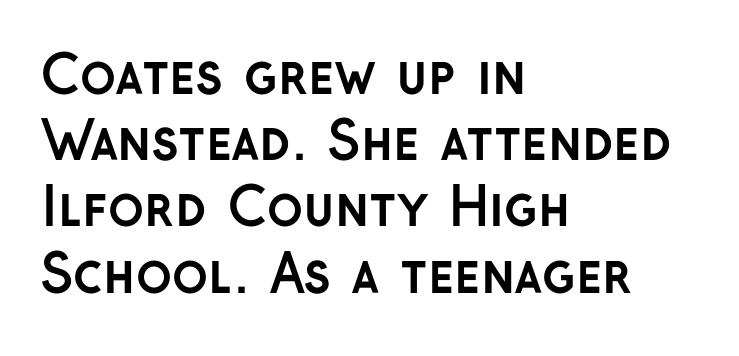
The image shows 53 px semibold sans-serif type, upright; set left-aligned, normal line spacing (1.25x), normal letter spacing, not underlined; low stroke contrast and a medium x-height.
